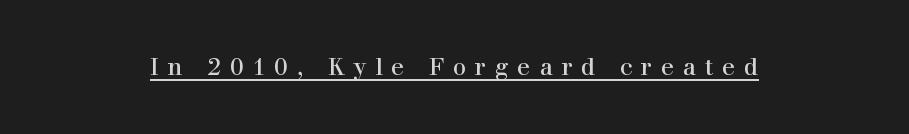
{"italic": "no", "bold": "no", "underline": "yes", "letter_spacing": "wide", "letter_spacing_em": 0.37, "glyph_px": 24}
